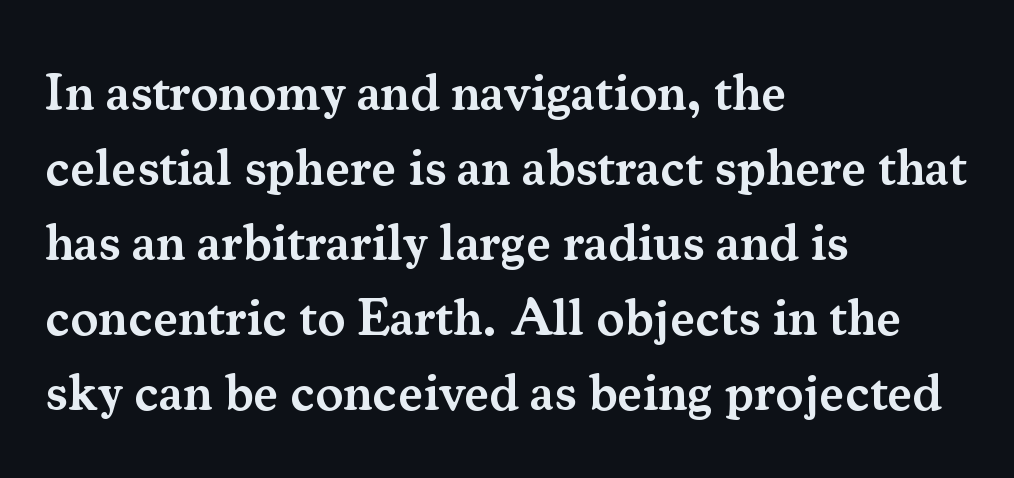
The image shows 52 px semibold serif type, upright; set left-aligned, normal line spacing (1.44x), normal letter spacing, not underlined; medium stroke contrast and a small x-height.
